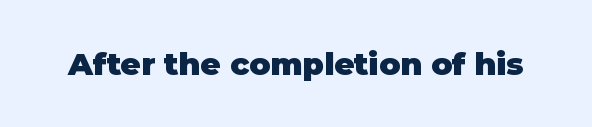
{"serif": "no", "italic": "no", "bold": "yes", "weight": "heavy", "width": "normal", "stroke_contrast": "low", "x_height": "large", "monospaced": "no", "underline": "no", "letter_spacing": "normal", "letter_spacing_em": 0.0, "glyph_px": 31}
